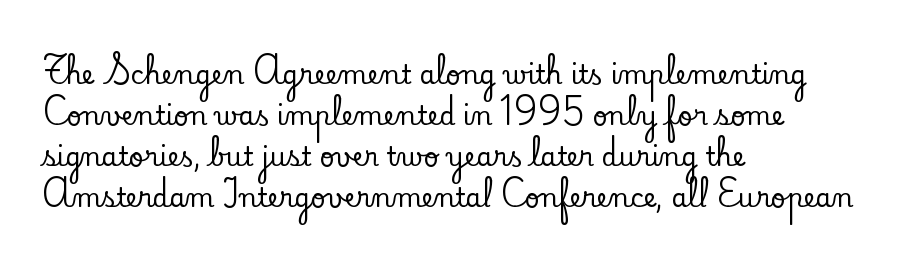
Descenders hang freely into open space. The font's upright variant was chosen for this text. Alignment: flush left. Leading: standard. The letterforms sit shoulder to shoulder at normal distance.
